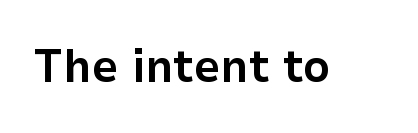
Q: Is the text bold? A: Yes.
Q: Is the text italic (slanted)? A: No, it is upright.
Q: Is the typeface a serif or a sans-serif typeface? A: Sans-serif.
Q: Is the text underlined? A: No.
Q: Is the spacing between letters normal or unusually wide? A: Normal.
Q: Width (condensed, normal, or wide)? A: Normal.
Q: Stroke contrast? A: Low.
Q: x-height? A: Medium.
Q: Monospaced? A: No.
